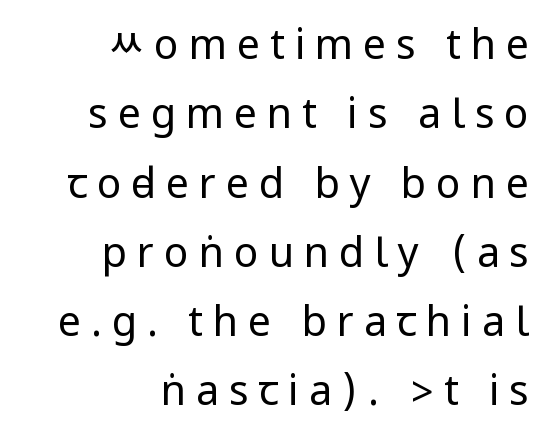
Nope, not italic — everything's standing straight. Compared with a typical body face, this is equally light or lighter still. Font category for this specimen: sans-serif. The ragged edge is on the left, which tells us the setting is flush right. The horizontal fit of the characters is loose and conspicuously gappy. Letters rest on an invisible, unmarked baseline.
